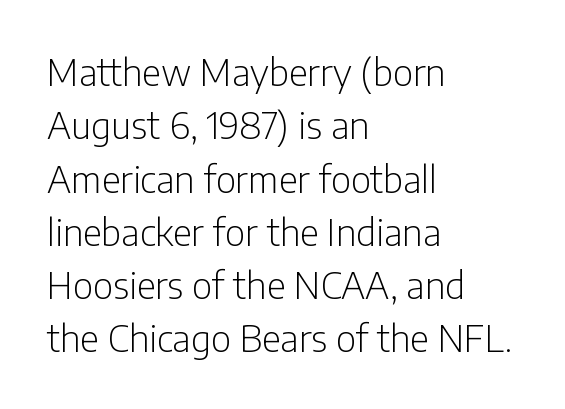
You can tell from the bare stems that sans-serif type was used. The ragged edge is on the right, which tells us the setting is flush left. The face used here is proportionally spaced, like ordinary book or web type. How would I describe the line gaps? Plain and ordinary. The specimen reads as upright at a glance.
